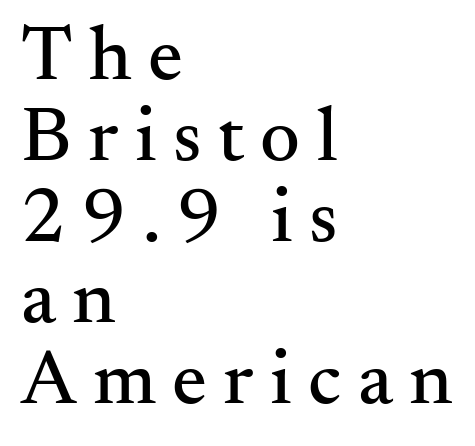
{"serif": "yes", "italic": "no", "width": "normal", "stroke_contrast": "medium", "x_height": "small", "monospaced": "no", "underline": "no", "align": "left", "line_spacing": "tight", "line_spacing_ratio": 1.04, "letter_spacing": "wide", "letter_spacing_em": 0.21, "glyph_px": 78}
